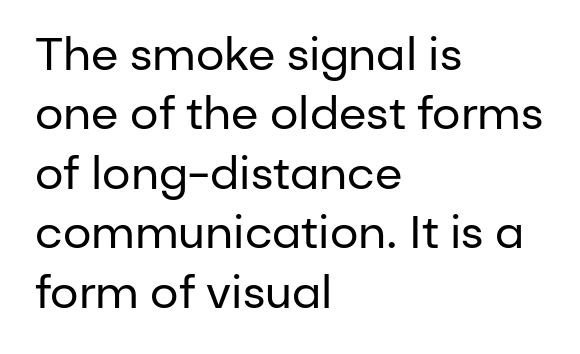
Q: Is the text bold? A: No.
Q: Is the text italic (slanted)? A: No, it is upright.
Q: Is the typeface a serif or a sans-serif typeface? A: Sans-serif.
Q: Is the text underlined? A: No.
Q: How is the paragraph aligned? A: Left-aligned.
Q: Is the spacing between letters normal or unusually wide? A: Normal.
Q: Is the spacing between lines tight, normal or loose? A: Normal.
Q: Width (condensed, normal, or wide)? A: Normal.
Q: Stroke contrast? A: Low.
Q: x-height? A: Medium.
Q: Monospaced? A: No.
